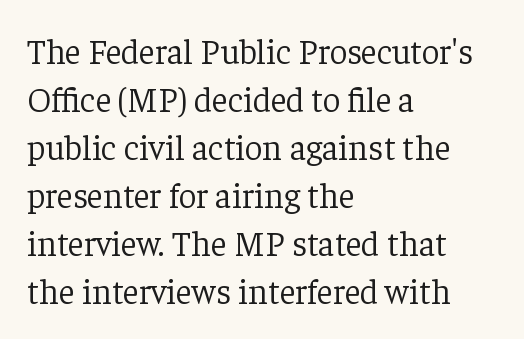
{"serif": "yes", "italic": "no", "bold": "no", "weight": "light", "width": "normal", "stroke_contrast": "low", "x_height": "medium", "monospaced": "no", "underline": "no", "align": "left", "line_spacing": "normal", "line_spacing_ratio": 1.37, "letter_spacing": "normal", "letter_spacing_em": 0.0, "glyph_px": 35}
